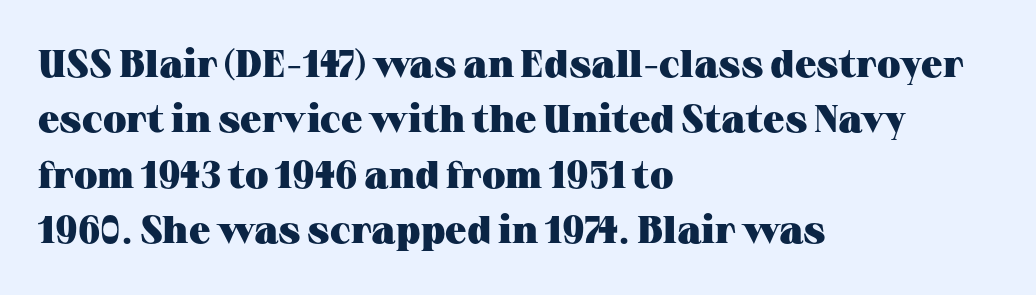
The image shows 38 px heavy, wide serif type, upright; set left-aligned, normal line spacing (1.46x), normal letter spacing, not underlined; medium stroke contrast and a medium x-height.
